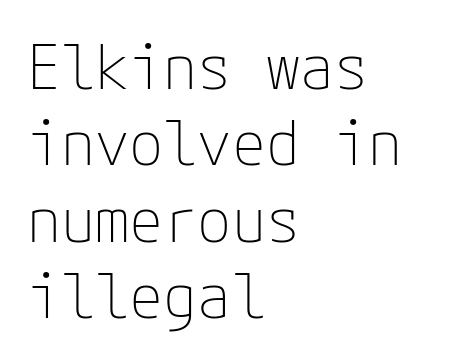
Tracking here is standard; glyphs follow each other at the usual distance. The letters carry no serifs — their stems end cleanly without finishing strokes. Rendered with straight, roman letterforms. Stems here are at most as thick as an everyday book face. Words float on clear page, feet unadorned. Leftover space on each line is placed entirely after the last word.
